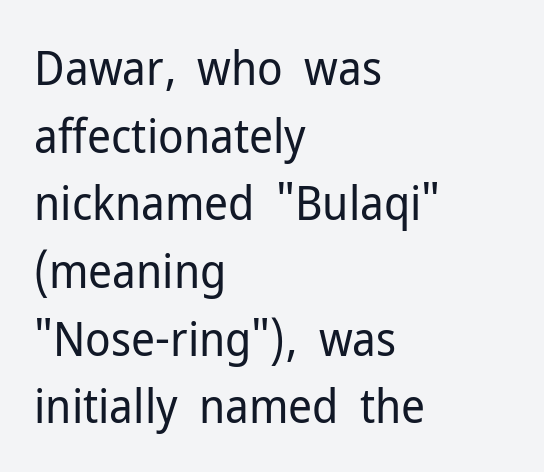
Q: Is the text bold? A: No.
Q: Is the text italic (slanted)? A: No, it is upright.
Q: Is the typeface a serif or a sans-serif typeface? A: Sans-serif.
Q: Is the text underlined? A: No.
Q: How is the paragraph aligned? A: Left-aligned.
Q: Is the spacing between letters normal or unusually wide? A: Normal.
Q: Is the spacing between lines tight, normal or loose? A: Normal.
Q: Width (condensed, normal, or wide)? A: Normal.
Q: Stroke contrast? A: Low.
Q: x-height? A: Medium.
Q: Monospaced? A: No.
